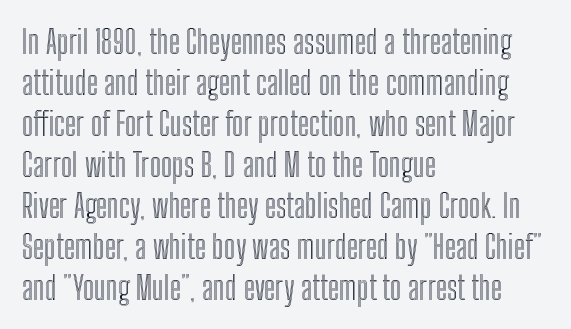
{"italic": "no", "width": "condensed", "x_height": "medium", "monospaced": "no", "underline": "no", "align": "left", "line_spacing": "normal", "line_spacing_ratio": 1.28, "letter_spacing": "normal", "letter_spacing_em": 0.0, "glyph_px": 32}
